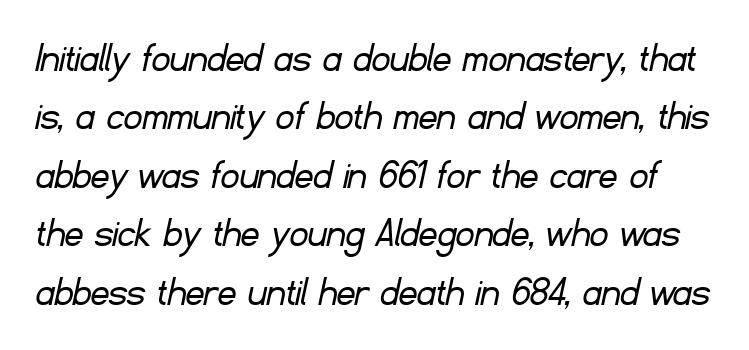
{"serif": "no", "bold": "no", "weight": "light", "width": "normal", "stroke_contrast": "low", "x_height": "small", "monospaced": "no", "underline": "no", "line_spacing": "normal", "line_spacing_ratio": 1.3, "letter_spacing": "normal", "letter_spacing_em": 0.0, "glyph_px": 45}
